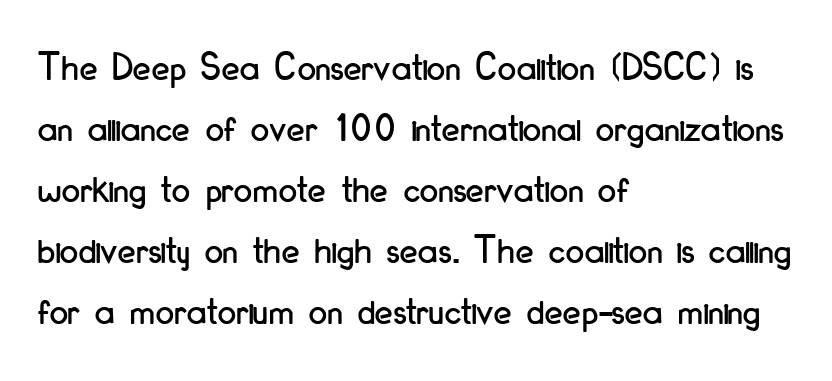
{"serif": "no", "italic": "no", "width": "condensed", "stroke_contrast": "low", "x_height": "small", "monospaced": "no", "underline": "no", "align": "left", "line_spacing": "normal", "line_spacing_ratio": 1.49, "letter_spacing": "normal", "letter_spacing_em": 0.0, "glyph_px": 41}
